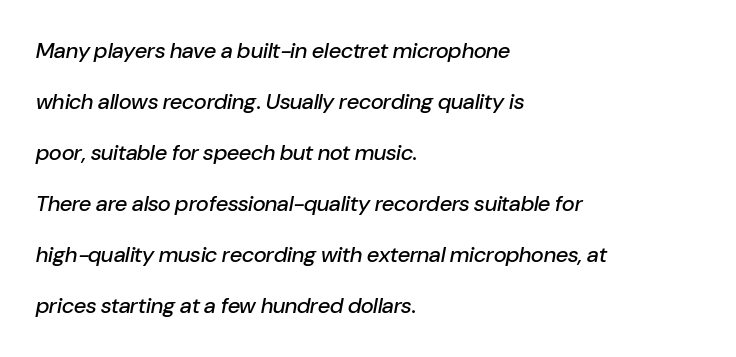
You can tell it's italic because the verticals aren't actually vertical. Glance below the letters and you will spot only blank space. Tracking here is standard; glyphs follow each other at the usual distance. You could fit nearly another row in the gap between these rows. This rendering uses left alignment, leaving the right contour irregular.
